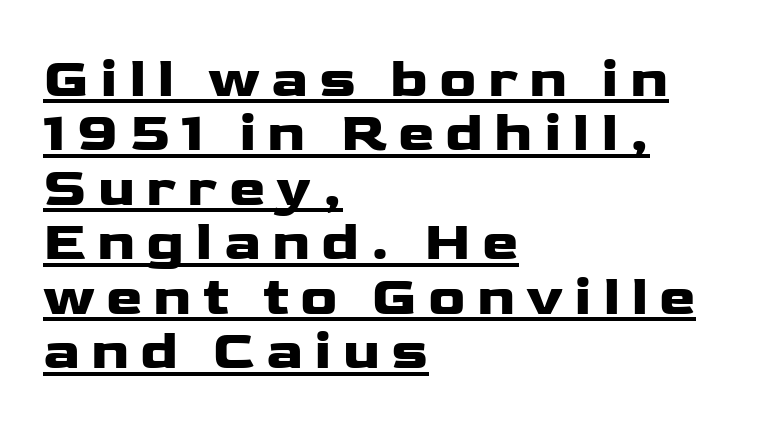
{"serif": "no", "italic": "no", "width": "wide", "stroke_contrast": "low", "x_height": "medium", "monospaced": "no", "underline": "yes", "align": "left", "line_spacing": "tight", "line_spacing_ratio": 0.99, "letter_spacing": "wide", "letter_spacing_em": 0.2, "glyph_px": 55}
